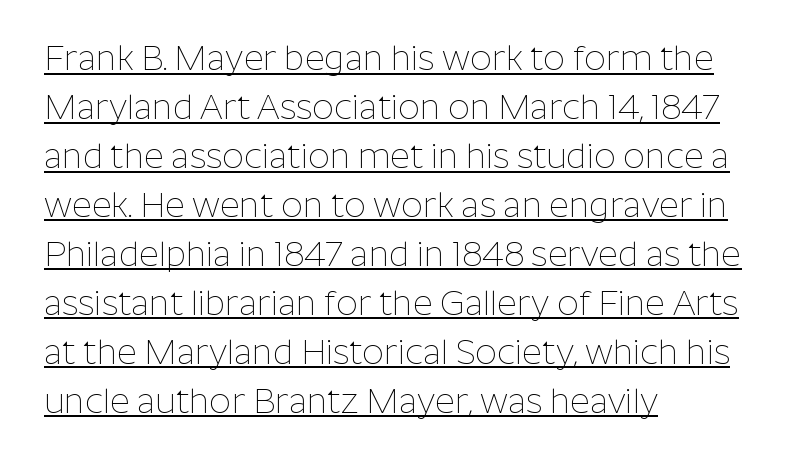
Q: Is the text bold? A: No.
Q: Is the text italic (slanted)? A: No, it is upright.
Q: Is the typeface a serif or a sans-serif typeface? A: Sans-serif.
Q: Is the text underlined? A: Yes.
Q: How is the paragraph aligned? A: Left-aligned.
Q: Is the spacing between letters normal or unusually wide? A: Normal.
Q: Is the spacing between lines tight, normal or loose? A: Normal.
Q: Width (condensed, normal, or wide)? A: Normal.
Q: Stroke contrast? A: Low.
Q: x-height? A: Medium.
Q: Monospaced? A: No.
